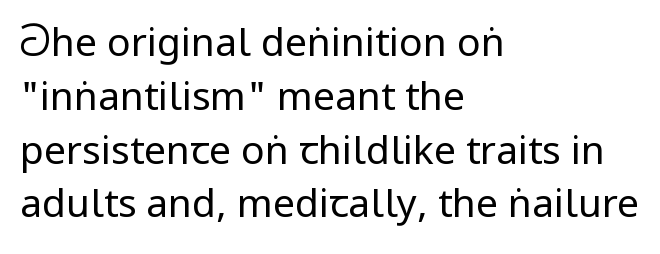
{"serif": "no", "italic": "no", "bold": "no", "weight": "regular", "width": "condensed", "stroke_contrast": "low", "x_height": "large", "monospaced": "no", "underline": "no", "align": "left", "line_spacing": "normal", "line_spacing_ratio": 1.38, "letter_spacing": "normal", "letter_spacing_em": 0.0, "glyph_px": 39}
